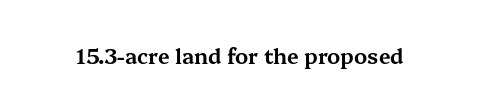
The image shows 21 px text type, upright; set normal letter spacing, not underlined.
